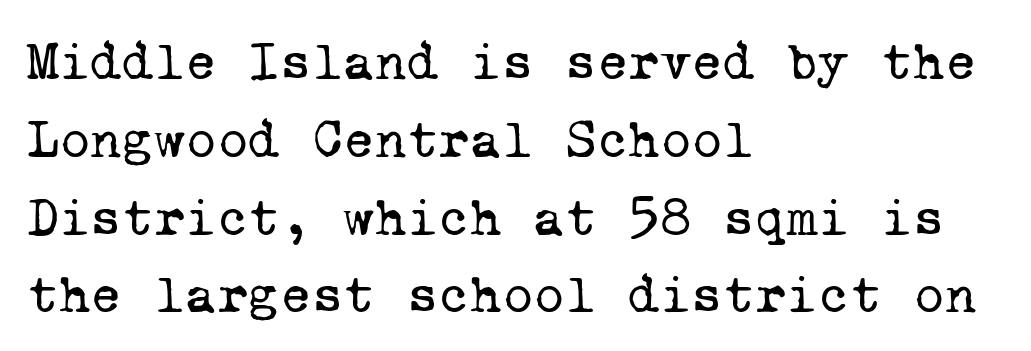
Which margin do the lines hug? The left one — the right edge is uneven. Glyph-to-glyph distance matches everyday printed text. How would I describe the line gaps? Plain and ordinary. Letters rest on an invisible, unmarked baseline. Stroke mass is kept to a normal reading level or below.
